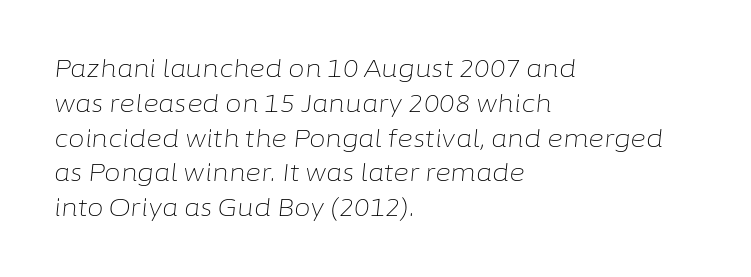
{"italic": "yes", "lean": "right", "slant_degrees": 6, "bold": "no", "underline": "no", "align": "left", "line_spacing": "normal", "line_spacing_ratio": 1.45, "letter_spacing": "normal", "letter_spacing_em": 0.0, "glyph_px": 24}
